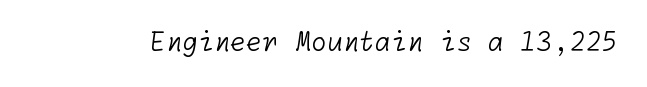
{"bold": "no", "underline": "no", "letter_spacing": "normal", "letter_spacing_em": 0.0, "glyph_px": 26}
